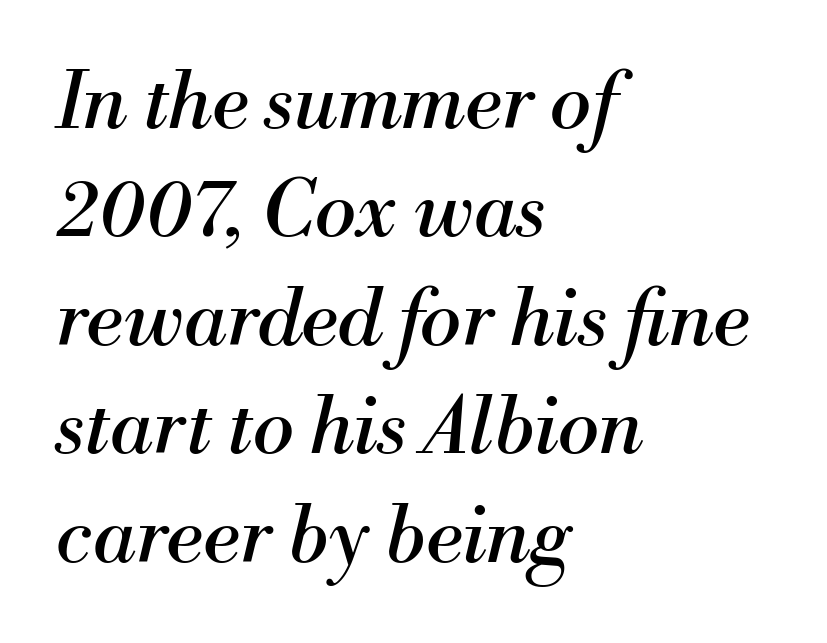
{"serif": "yes", "italic": "yes", "lean": "right", "slant_degrees": 13, "bold": "no", "weight": "regular", "width": "normal", "stroke_contrast": "medium", "x_height": "small", "monospaced": "no", "underline": "no", "align": "left", "line_spacing": "normal", "line_spacing_ratio": 1.39, "letter_spacing": "normal", "letter_spacing_em": 0.0, "glyph_px": 78}
